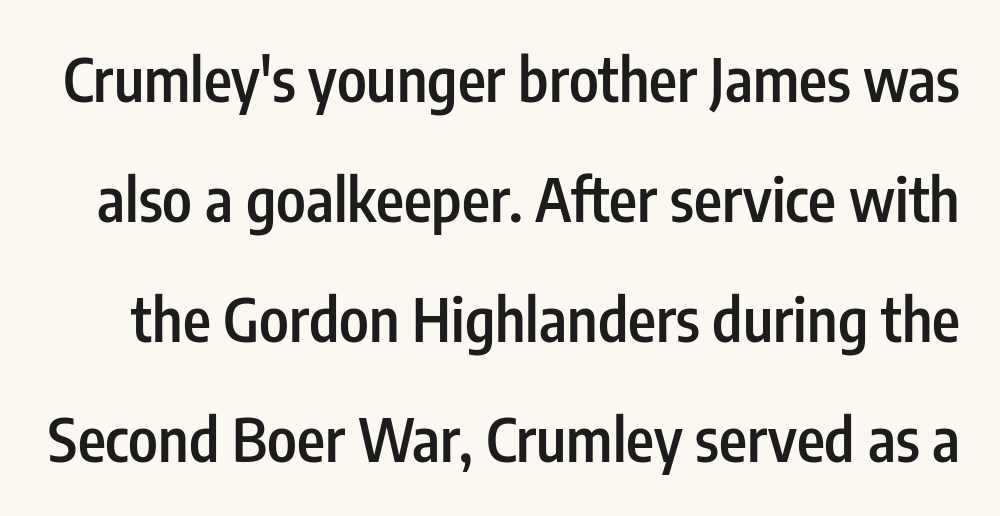
The image shows 60 px semibold, condensed sans-serif type, upright; set loose line spacing (2.0x), normal letter spacing, not underlined; low stroke contrast and a medium x-height.
